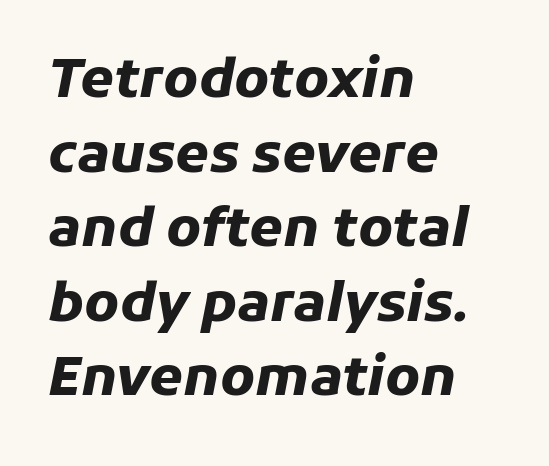
This rendering leaves character spacing at its baseline value. Typesetter's note: full bold, strokes at maximum text heaviness. The letters are slanted; this is an italic face. The strip under each line holds only bare page. Is there much room between lines? A standard amount, neither cramped nor airy. The passage shown is typed in a proportional face where columns would drift.
